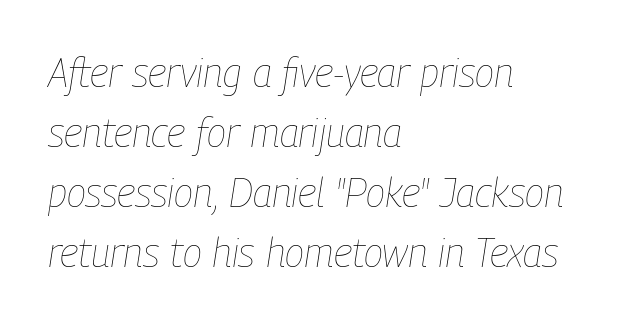
Q: Is the text bold? A: No.
Q: Is the text italic (slanted)? A: Yes, it leans right by about 9 degrees.
Q: Is the text underlined? A: No.
Q: How is the paragraph aligned? A: Left-aligned.
Q: Is the spacing between letters normal or unusually wide? A: Normal.
Q: Is the spacing between lines tight, normal or loose? A: Normal.
Q: Width (condensed, normal, or wide)? A: Condensed.
Q: Stroke contrast? A: Low.
Q: x-height? A: Medium.
Q: Monospaced? A: No.
